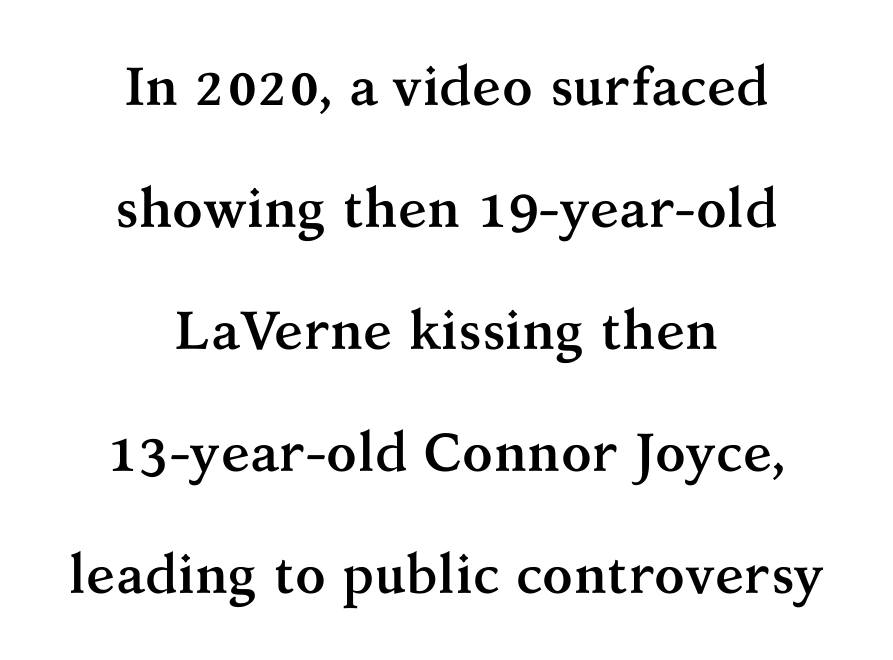
Q: Is the text bold? A: Yes.
Q: Is the text italic (slanted)? A: No, it is upright.
Q: Is the typeface a serif or a sans-serif typeface? A: Serif.
Q: Is the text underlined? A: No.
Q: How is the paragraph aligned? A: Centered.
Q: Is the spacing between letters normal or unusually wide? A: Normal.
Q: Is the spacing between lines tight, normal or loose? A: Loose.
Q: Width (condensed, normal, or wide)? A: Normal.
Q: Stroke contrast? A: Medium.
Q: x-height? A: Medium.
Q: Monospaced? A: No.
